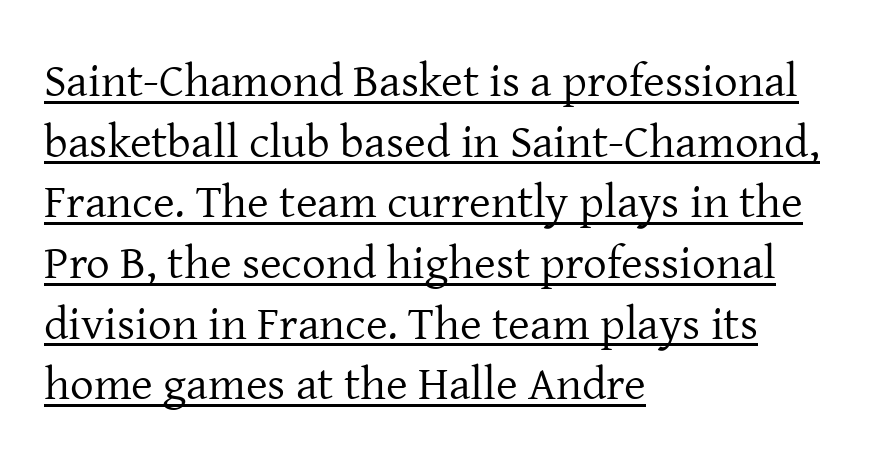
The passage is arranged the way most books set body copy — flush left. The font is comparable to plain body text, perhaps lighter. Interline gaps are of average width in this sample. This is serif lettering, the kind often seen in printed books. Observe the ordinary spacing: letters are neighbours, not strangers. Here the designer chose a conventional face with non-uniform glyph widths.
